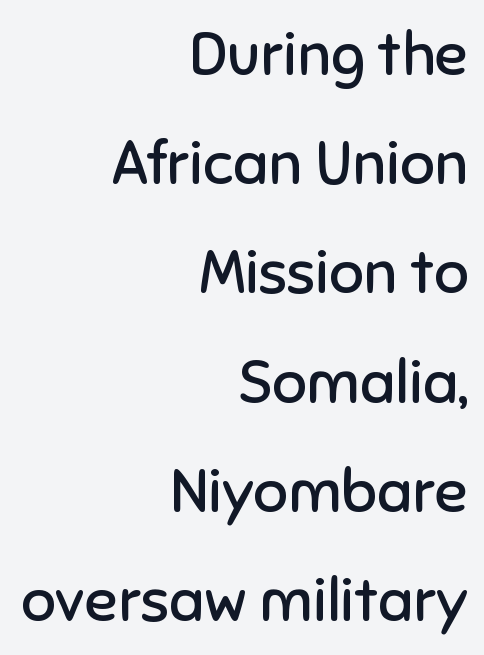
This rendering employs a face without finishing strokes, i.e., a sans-serif. The typesetting does not lean heavy: it is not bold. Here the designer chose a conventional face with non-uniform glyph widths. Quick note: not italic, upright. Observe the ordinary spacing: letters are neighbours, not strangers. If you drew a ruler down the right edge, every line would touch it.
